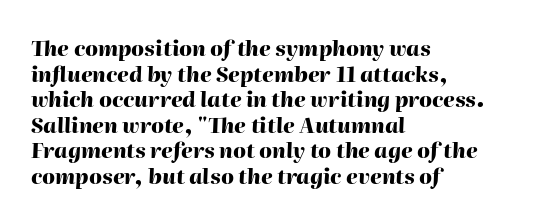
Q: Is the text bold? A: Yes.
Q: Is the text italic (slanted)? A: Yes, it leans right by about 2 degrees.
Q: Is the text underlined? A: No.
Q: How is the paragraph aligned? A: Left-aligned.
Q: Is the spacing between letters normal or unusually wide? A: Normal.
